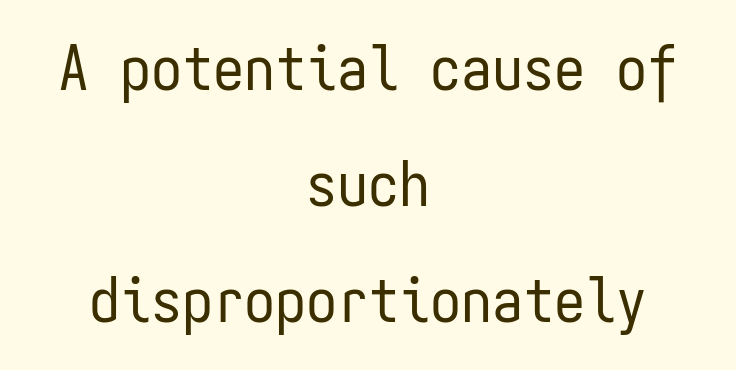
Posture: straight, roman, zero tilt. The glyphs in this specimen are sans serif. The face looks like a standard text weight, possibly lighter. Bare-footed words on every line.
